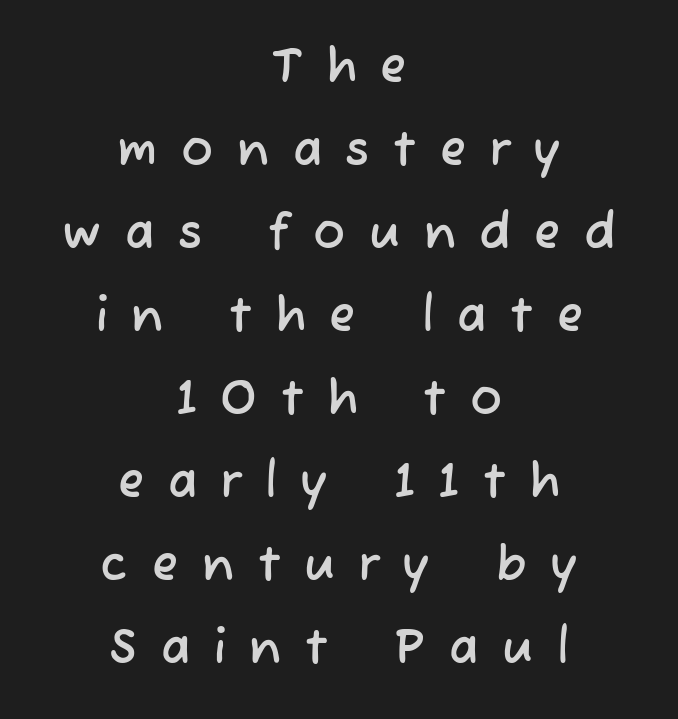
The image shows 48 px sans-serif type; set centered, line spacing 1.73x, unusually wide letter spacing (+0.49 em), not underlined; low stroke contrast and a medium x-height.
